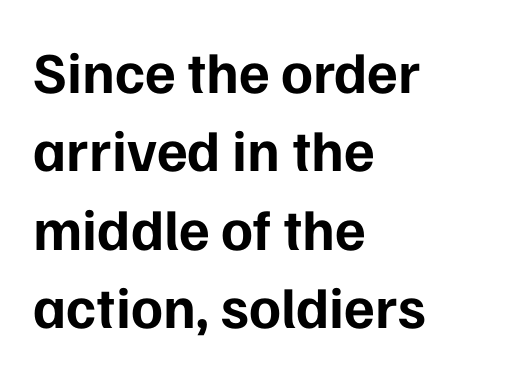
Descenders are the only things crossing below the line. The typesetting leans heavy: a genuine bold. If you drew a line through each stem, it would be perfectly vertical. These lines stack with their left ends in a neat column. You could not count columns in this text — the font is proportionally spaced.
